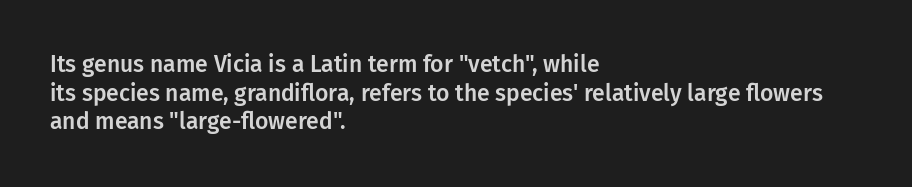
Q: Is the text italic (slanted)? A: No, it is upright.
Q: Is the text underlined? A: No.
Q: How is the paragraph aligned? A: Left-aligned.
Q: Is the spacing between letters normal or unusually wide? A: Normal.
